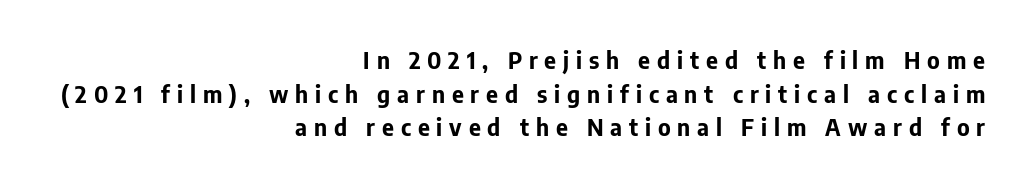
Q: Is the text bold? A: Yes.
Q: Is the text italic (slanted)? A: No, it is upright.
Q: Is the text underlined? A: No.
Q: How is the paragraph aligned? A: Right-aligned.
Q: Is the spacing between letters normal or unusually wide? A: Unusually wide.
Q: Is the spacing between lines tight, normal or loose? A: Normal.
